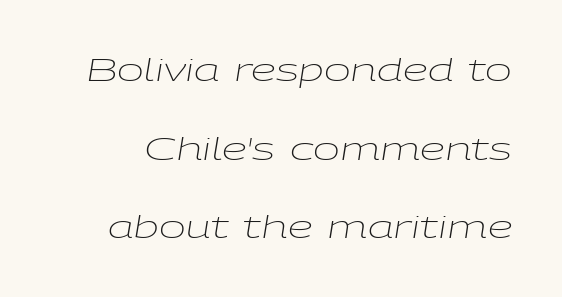
The image shows 32 px light, wide type, italic (leaning right); set loose line spacing (2.46x), normal letter spacing, not underlined; low stroke contrast and a medium x-height.
